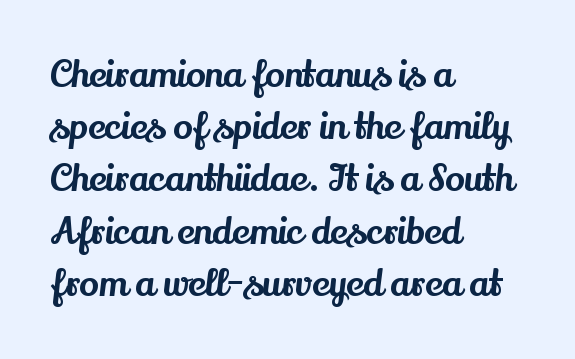
Is there much room between lines? A standard amount, neither cramped nor airy. Default kerning and tracking; the words read as compact shapes. This rendering features lettering with no underline. The font family rendered here belongs to the serif group. The paragraph has a hard left edge and a soft right edge.
